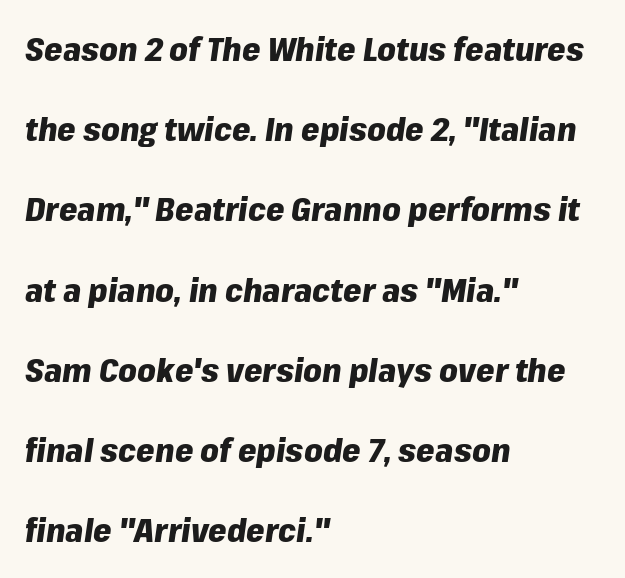
This sample uses plain, unmodified letter spacing. Slanted lettering throughout. Notice how thick the strokes are: this is what a full bold looks like. The glyphs are unaccompanied by any horizontal stroke below them.
